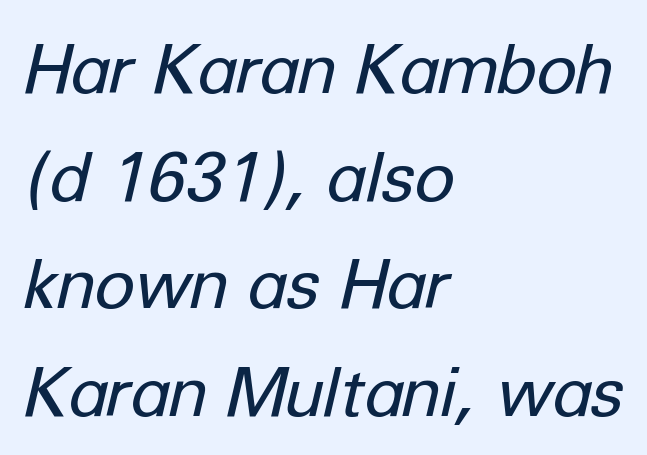
The tracking reads as untouched default to a designer's eye. There's an unmistakable incline to the writing here. A bare baseline throughout the passage. A typesetter would call this proportional, since set widths differ per character. Is the block centered? No — it sits flush against the left margin.
